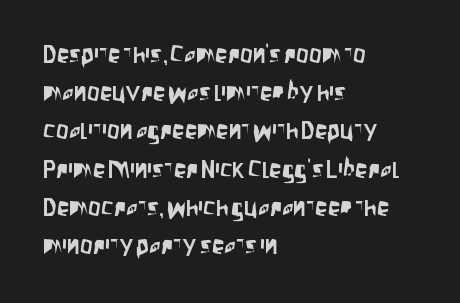
Descenders hang freely into open space. Teacher's note: observe the even left margin — that is flush-left alignment. The vertical gap from one line to the next is medium. If you drew a line through each stem, it would be perfectly vertical. The letters sit at their default tracking, neither squeezed nor spread.
